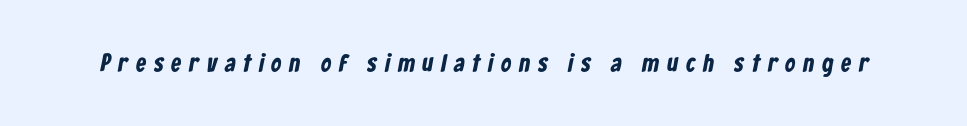
The image shows 25 px bold type; set unusually wide letter spacing (+0.32 em), not underlined.
